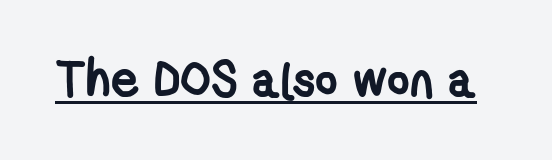
Q: Is the text bold? A: Yes.
Q: Is the typeface a serif or a sans-serif typeface? A: Sans-serif.
Q: Is the text underlined? A: Yes.
Q: Is the spacing between letters normal or unusually wide? A: Normal.
Q: Width (condensed, normal, or wide)? A: Condensed.
Q: Stroke contrast? A: Low.
Q: x-height? A: Medium.
Q: Monospaced? A: No.
